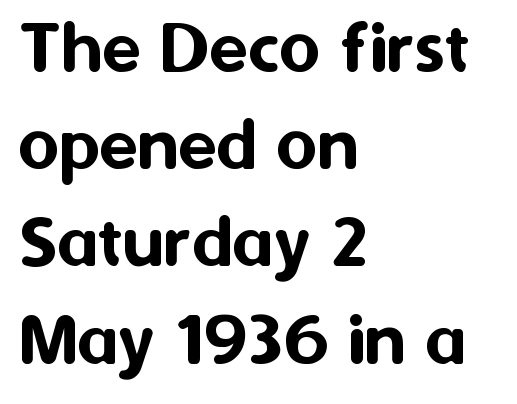
Q: Is the text italic (slanted)? A: No, it is upright.
Q: Is the typeface a serif or a sans-serif typeface? A: Sans-serif.
Q: Is the text underlined? A: No.
Q: How is the paragraph aligned? A: Left-aligned.
Q: Is the spacing between letters normal or unusually wide? A: Normal.
Q: Width (condensed, normal, or wide)? A: Normal.
Q: Stroke contrast? A: Medium.
Q: x-height? A: Medium.
Q: Monospaced? A: No.
